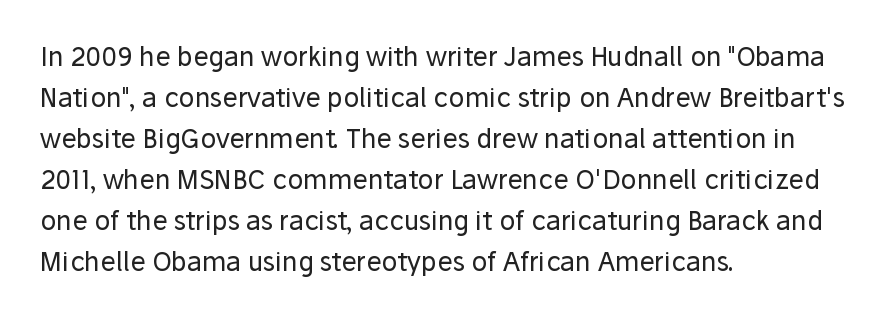
The words here are not underlined. Unbolded letterforms with no extra heft. Quick note: interline space is typical. These lines stack with their left ends in a neat column. Ordinary non-slanted type is in use. Here the glyphs are tracked normally, forming tight word shapes.
